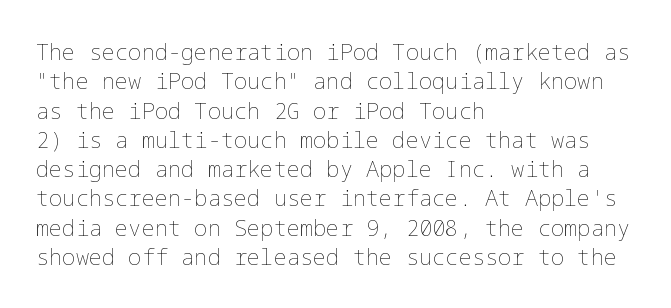
Caption: face not bold, strokes unweighted. Whoever set this chose a conventional vertical rhythm. This sample uses plain, unmodified letter spacing. The lettering stays uniformly vertical, giving the passage a roman look. Rule under the text: the space is simply empty.
